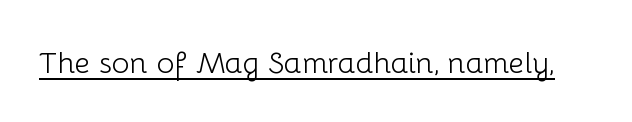
The image shows 30 px light sans-serif type, upright; set normal letter spacing, underlined; low stroke contrast and a medium x-height.
